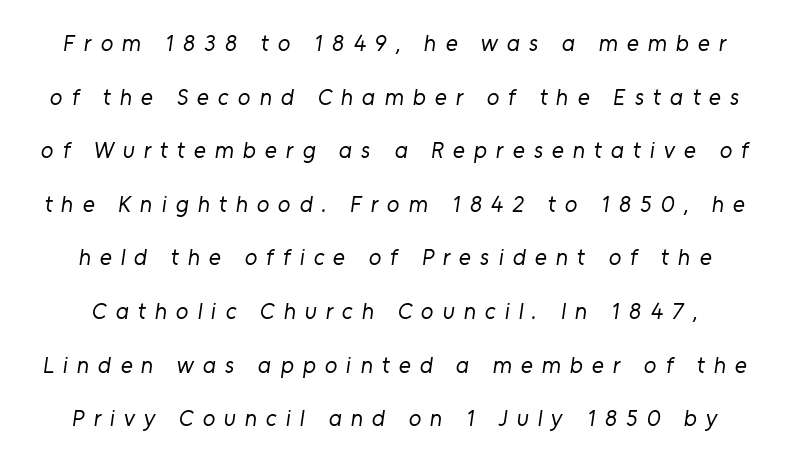
Letters have the restrained weight of plain body copy at most. This rendering widens character spacing well past its baseline value. Bare-footed words on every line. Baseline-to-baseline distance is far greater than the letter height.
